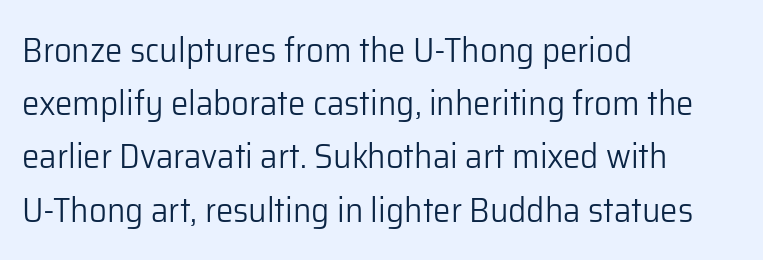
{"serif": "no", "italic": "no", "bold": "no", "weight": "light", "width": "normal", "stroke_contrast": "low", "x_height": "medium", "monospaced": "no", "underline": "no", "align": "left", "line_spacing": "normal", "line_spacing_ratio": 1.52, "letter_spacing": "normal", "letter_spacing_em": 0.0, "glyph_px": 35}
